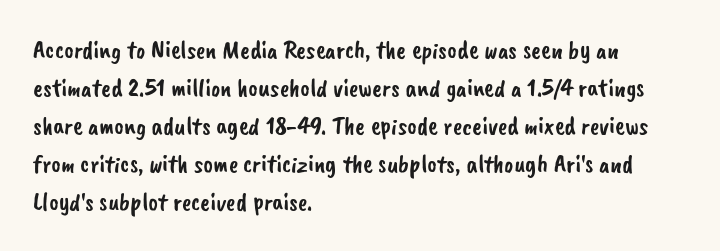
The image shows 26 px text type; set left-aligned, normal line spacing (1.46x), normal letter spacing, not underlined.
